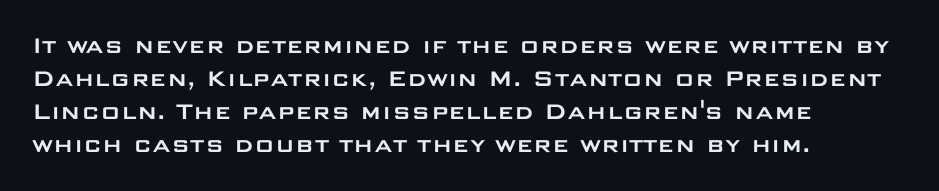
The image shows 27 px text type, upright; set left-aligned, line spacing 1.22x, normal letter spacing, not underlined.
